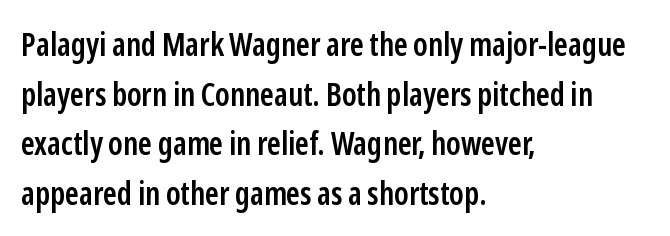
Q: Is the text bold? A: Semi-bold.
Q: Is the text italic (slanted)? A: No, it is upright.
Q: Is the typeface a serif or a sans-serif typeface? A: Sans-serif.
Q: Is the text underlined? A: No.
Q: How is the paragraph aligned? A: Left-aligned.
Q: Is the spacing between letters normal or unusually wide? A: Normal.
Q: Is the spacing between lines tight, normal or loose? A: Normal.
Q: Width (condensed, normal, or wide)? A: Condensed.
Q: Stroke contrast? A: Low.
Q: x-height? A: Medium.
Q: Monospaced? A: No.
